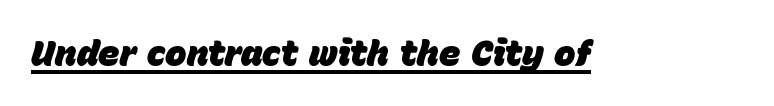
The specimen reads as italic at a glance. Somebody hit Ctrl+U on this one — the words are underlined. What stands out about the letter spacing? Nothing — it is the standard amount. Heavy, bold letterforms.
